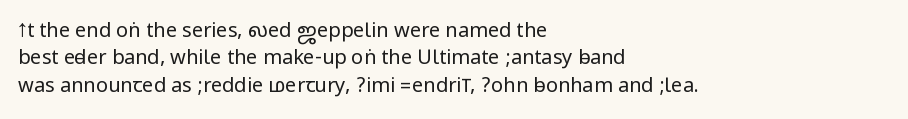
Caption: standard tracking, unaltered. Alignment: flush left. Line spacing here is normal. Weight: not bold — regular or lighter.
